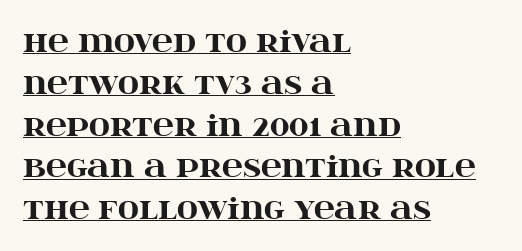
The image shows 29 px heavy, wide serif type, upright; set left-aligned, normal line spacing (1.44x), normal letter spacing, underlined; high stroke contrast and a large x-height.
